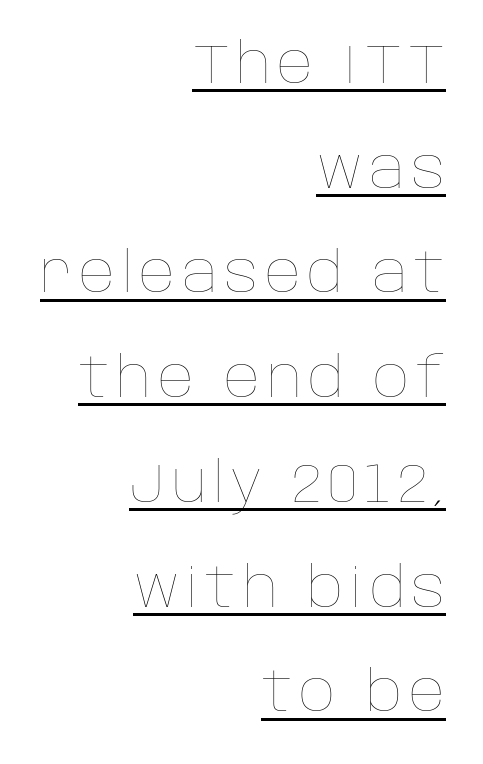
Spacing verdict: proportional, widths tailored to each character. Compared with undecorated copy, this sample adds a rule below the words. Horizontal alignment here is rightward, an uncommon choice for prose. The typeface has the unassuming heft of standard copy or less.
